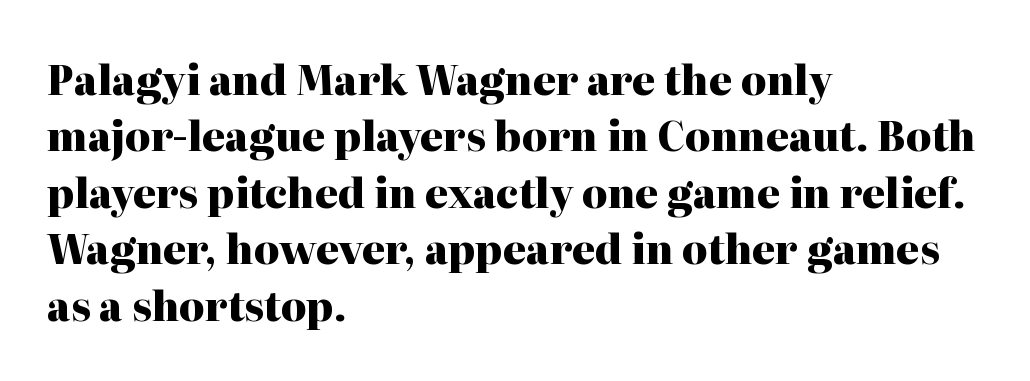
The image shows 40 px heavy serif type, upright; set left-aligned, normal line spacing (1.41x), normal letter spacing, not underlined; high stroke contrast and a medium x-height.
